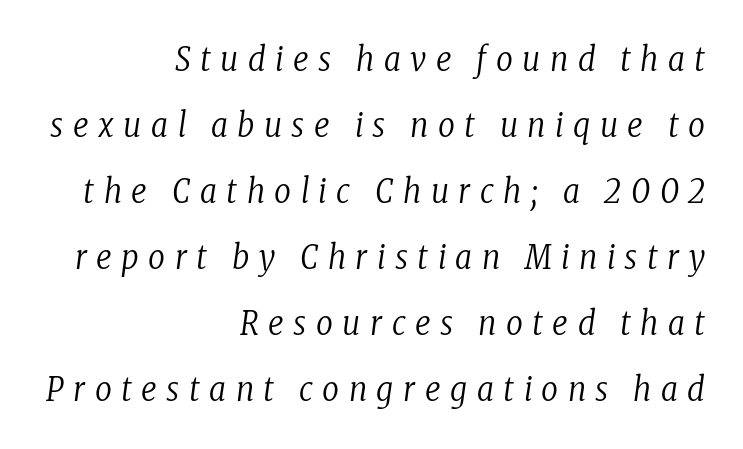
The image shows 33 px regular-weight, condensed serif type, italic (leaning right); set right-aligned, loose line spacing (2.0x), unusually wide letter spacing (+0.29 em), not underlined; low stroke contrast and a medium x-height.
